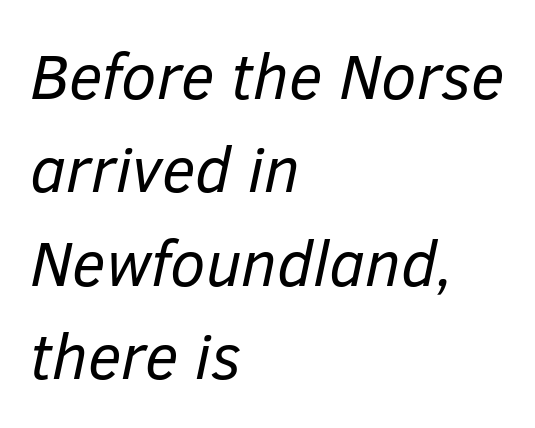
Q: Is the text bold? A: No.
Q: Is the text italic (slanted)? A: Yes, it leans right by about 12 degrees.
Q: Is the text underlined? A: No.
Q: How is the paragraph aligned? A: Left-aligned.
Q: Is the spacing between letters normal or unusually wide? A: Normal.
Q: Is the spacing between lines tight, normal or loose? A: Normal.
Q: Width (condensed, normal, or wide)? A: Normal.
Q: Stroke contrast? A: Low.
Q: x-height? A: Medium.
Q: Monospaced? A: No.
